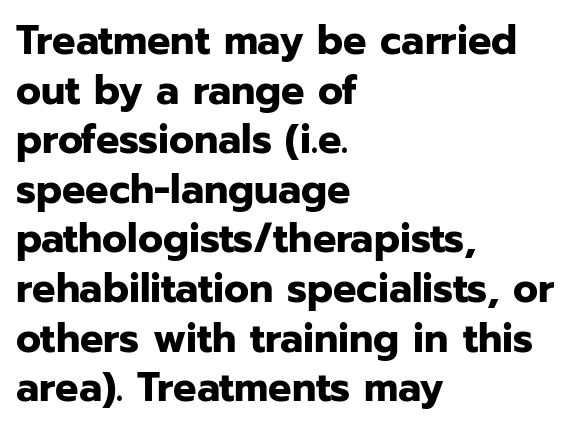
{"serif": "no", "italic": "no", "bold": "yes", "weight": "bold", "width": "normal", "stroke_contrast": "low", "x_height": "medium", "monospaced": "no", "underline": "no", "align": "left", "line_spacing_ratio": 1.21, "letter_spacing": "normal", "letter_spacing_em": 0.0, "glyph_px": 41}
